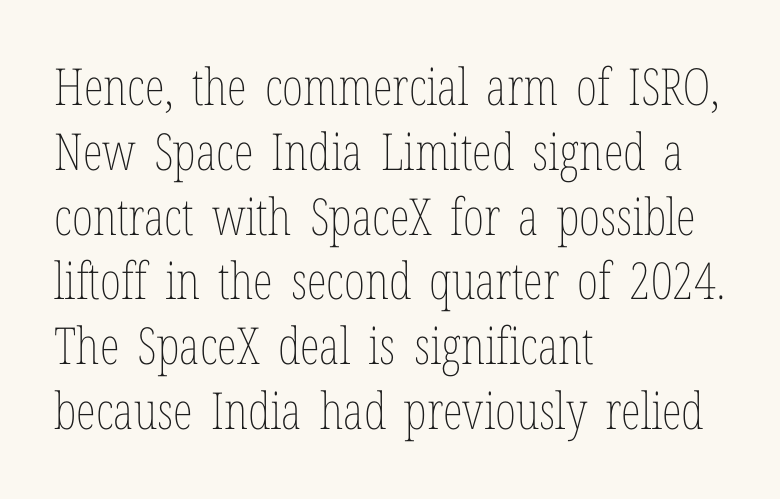
{"italic": "no", "bold": "no", "weight": "thin", "width": "condensed", "stroke_contrast": "low", "x_height": "medium", "monospaced": "no", "underline": "no", "align": "left", "line_spacing": "normal", "line_spacing_ratio": 1.27, "letter_spacing": "normal", "letter_spacing_em": 0.0, "glyph_px": 51}
